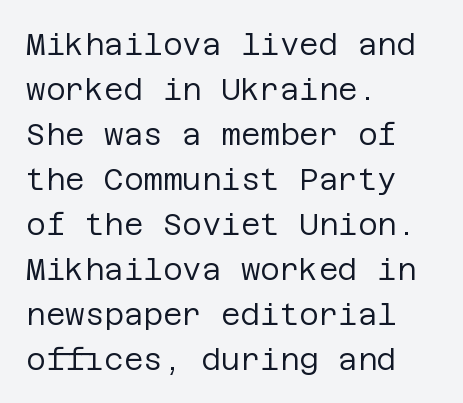
{"serif": "no", "italic": "no", "bold": "no", "weight": "regular", "width": "normal", "stroke_contrast": "low", "x_height": "large", "underline": "no", "align": "left", "line_spacing": "normal", "line_spacing_ratio": 1.5, "letter_spacing": "normal", "letter_spacing_em": 0.0, "glyph_px": 30}
